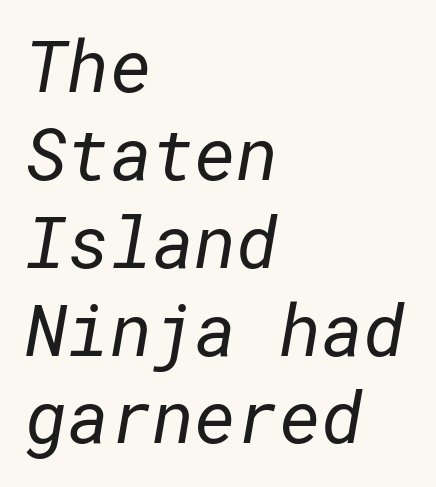
The image shows 72 px regular-weight sans-serif type; set left-aligned, line spacing 1.22x, normal letter spacing, not underlined; low stroke contrast and a medium x-height.
